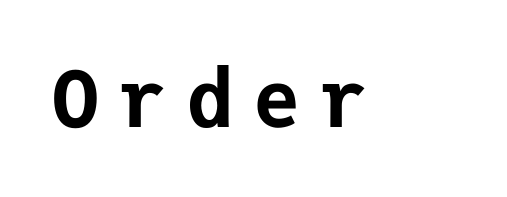
{"serif": "no", "italic": "no", "bold": "yes", "weight": "bold", "width": "normal", "stroke_contrast": "low", "x_height": "medium", "monospaced": "yes", "underline": "no", "letter_spacing": "wide", "letter_spacing_em": 0.26, "glyph_px": 78}
